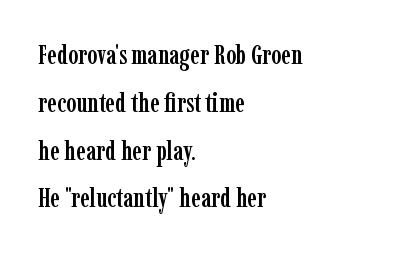
{"italic": "no", "underline": "no", "align": "left", "line_spacing_ratio": 1.77, "letter_spacing": "normal", "letter_spacing_em": 0.0, "glyph_px": 27}
